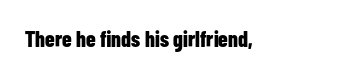
Q: Is the text bold? A: Yes.
Q: Is the text italic (slanted)? A: No, it is upright.
Q: Is the text underlined? A: No.
Q: Is the spacing between letters normal or unusually wide? A: Normal.
